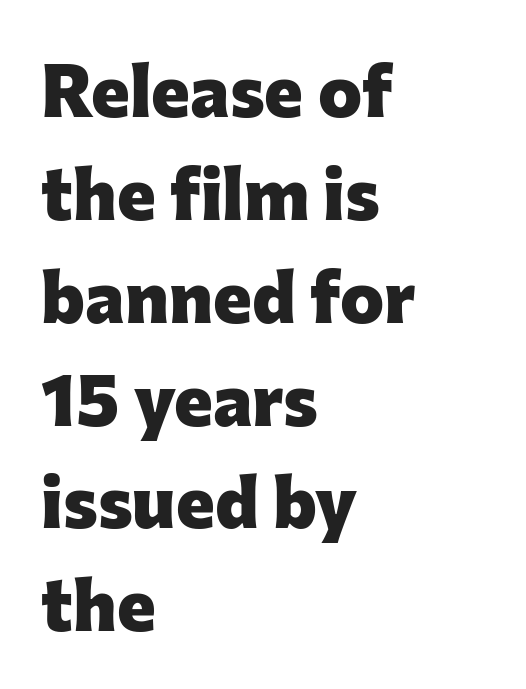
{"serif": "no", "italic": "no", "bold": "yes", "weight": "heavy", "width": "normal", "stroke_contrast": "low", "x_height": "medium", "monospaced": "no", "underline": "no", "align": "left", "line_spacing": "normal", "line_spacing_ratio": 1.39, "letter_spacing": "normal", "letter_spacing_em": 0.0, "glyph_px": 74}
